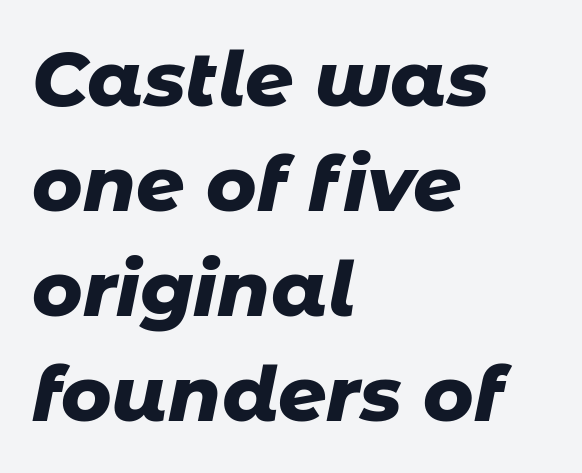
The image shows 76 px heavy type, italic (leaning right); set left-aligned, normal line spacing (1.38x), normal letter spacing, not underlined; low stroke contrast and a medium x-height.
